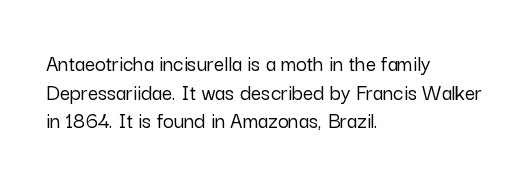
Quick note: not italic, upright. The letters sit at their default tracking, neither squeezed nor spread. The space between consecutive lines is moderate. This sample is left-justified, so line endings fall wherever the words run out. The string is rendered with underlining switched off.
